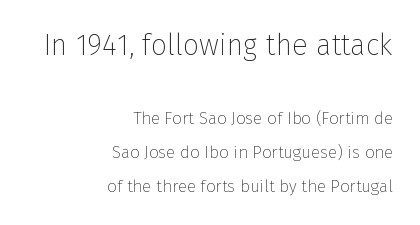
The image shows 29 px thin sans-serif type, upright; set right-aligned, loose line spacing (2.0x), normal letter spacing, not underlined; the first (top) block is 1.71x larger; low stroke contrast and a medium x-height.
